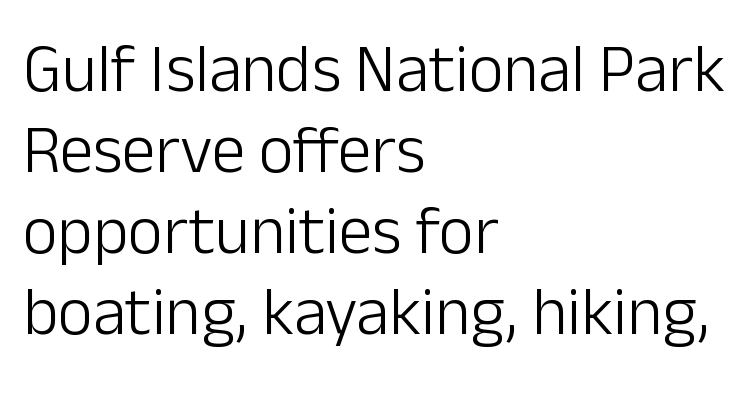
The image shows 67 px light sans-serif type, upright; set left-aligned, line spacing 1.21x, normal letter spacing, not underlined; low stroke contrast and a medium x-height.
